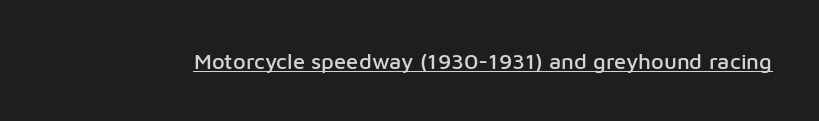
{"italic": "no", "underline": "yes", "letter_spacing": "normal", "letter_spacing_em": 0.0, "glyph_px": 22}
